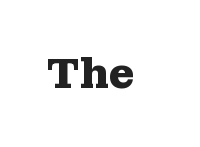
{"serif": "yes", "italic": "no", "bold": "yes", "weight": "heavy", "width": "wide", "stroke_contrast": "medium", "x_height": "medium", "monospaced": "no", "underline": "no", "letter_spacing": "normal", "letter_spacing_em": 0.0, "glyph_px": 42}
